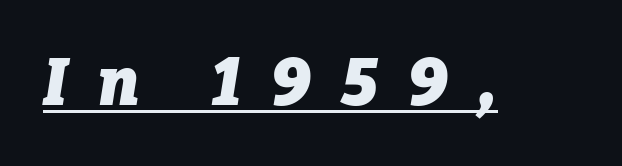
Q: Is the text bold? A: Yes.
Q: Is the text italic (slanted)? A: Yes, it leans right by about 9 degrees.
Q: Is the text underlined? A: Yes.
Q: Is the spacing between letters normal or unusually wide? A: Unusually wide.
Q: Width (condensed, normal, or wide)? A: Normal.
Q: Stroke contrast? A: Low.
Q: x-height? A: Medium.
Q: Monospaced? A: No.
